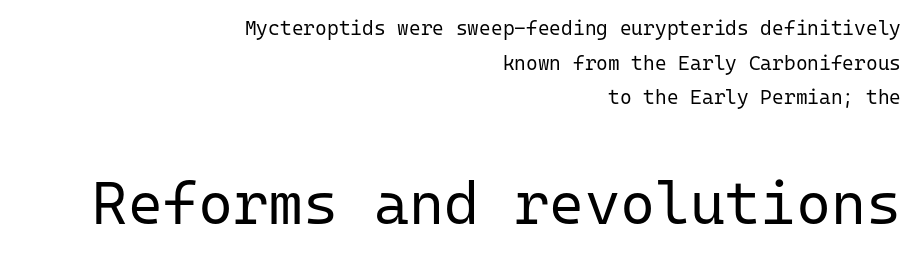
The image shows 60 px regular-weight sans-serif type, upright, monospaced; set right-aligned, line spacing 1.73x, normal letter spacing, not underlined; the second (bottom) block is 3.0x larger; low stroke contrast and a medium x-height.
